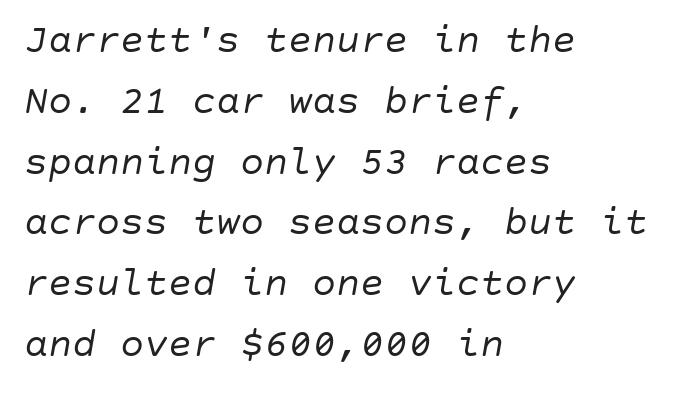
{"italic": "yes", "lean": "right", "slant_degrees": 10, "bold": "no", "weight": "regular", "width": "normal", "stroke_contrast": "low", "x_height": "large", "underline": "no", "align": "left", "line_spacing": "normal", "line_spacing_ratio": 1.52, "letter_spacing": "normal", "letter_spacing_em": 0.0, "glyph_px": 40}
